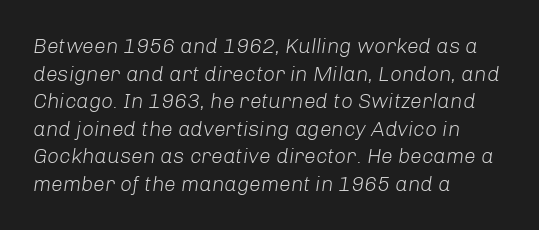
The passage shown leans; its letterforms are oblique. The letters sit at their default tracking, neither squeezed nor spread. Rule under the text: the space is simply empty. This is not heavy type; no bold has been used.
